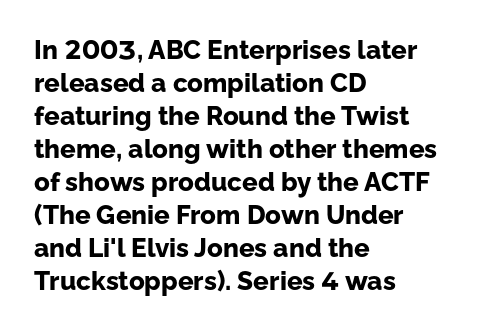
Q: Is the text bold? A: Yes.
Q: Is the text italic (slanted)? A: No, it is upright.
Q: Is the text underlined? A: No.
Q: How is the paragraph aligned? A: Left-aligned.
Q: Is the spacing between letters normal or unusually wide? A: Normal.
Q: Is the spacing between lines tight, normal or loose? A: Normal.
